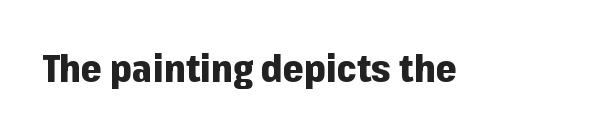
{"serif": "no", "italic": "no", "bold": "yes", "weight": "heavy", "width": "normal", "stroke_contrast": "low", "x_height": "medium", "monospaced": "no", "underline": "no", "letter_spacing": "normal", "letter_spacing_em": 0.0, "glyph_px": 37}
